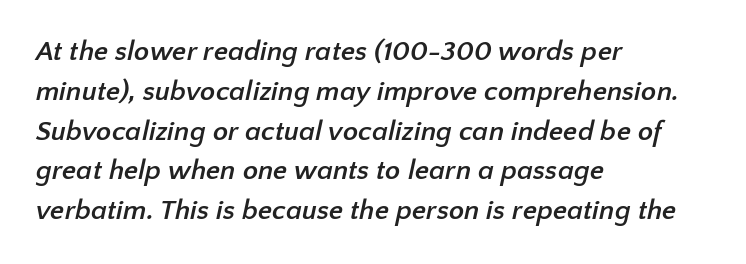
The image shows 28 px semibold sans-serif type; set left-aligned, normal line spacing (1.42x), normal letter spacing, not underlined; low stroke contrast and a medium x-height.
